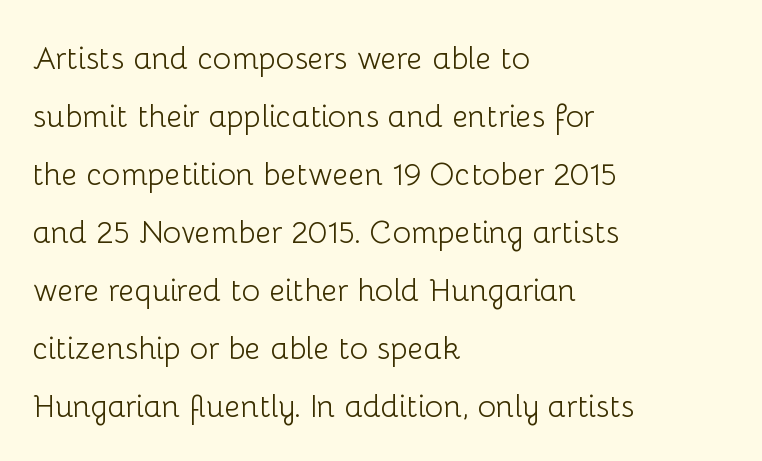
{"serif": "no", "italic": "no", "bold": "no", "weight": "light", "width": "normal", "stroke_contrast": "low", "x_height": "medium", "monospaced": "no", "underline": "no", "align": "left", "line_spacing_ratio": 1.87, "letter_spacing": "normal", "letter_spacing_em": 0.0, "glyph_px": 31}
